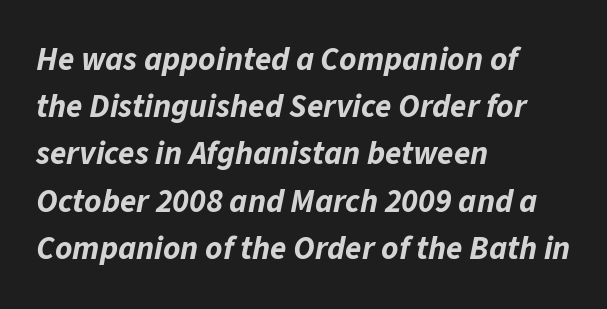
{"italic": "yes", "lean": "right", "slant_degrees": 11, "bold": "yes", "weight": "bold", "width": "normal", "stroke_contrast": "low", "x_height": "medium", "monospaced": "no", "underline": "no", "align": "left", "line_spacing": "normal", "line_spacing_ratio": 1.43, "letter_spacing": "normal", "letter_spacing_em": 0.0, "glyph_px": 33}
